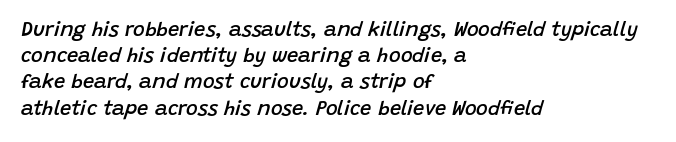
Q: Is the text bold? A: Semi-bold.
Q: Is the text italic (slanted)? A: Yes, it leans right by about 15 degrees.
Q: Is the text underlined? A: No.
Q: How is the paragraph aligned? A: Left-aligned.
Q: Is the spacing between letters normal or unusually wide? A: Normal.
Q: Is the spacing between lines tight, normal or loose? A: Normal.
